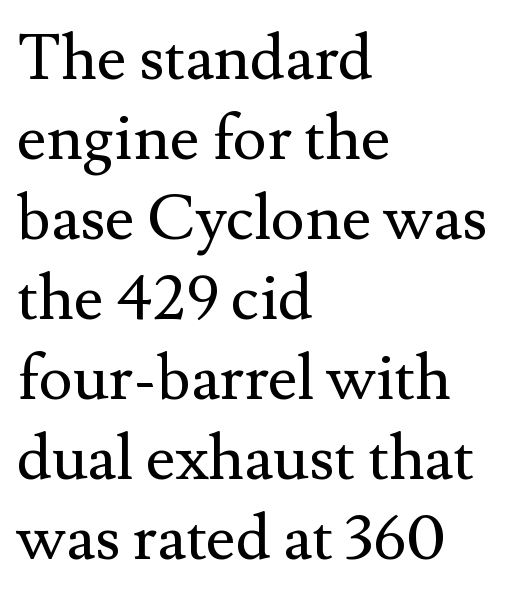
{"serif": "yes", "italic": "no", "bold": "no", "weight": "regular", "width": "normal", "stroke_contrast": "medium", "x_height": "small", "monospaced": "no", "underline": "no", "align": "left", "line_spacing": "normal", "line_spacing_ratio": 1.25, "letter_spacing": "normal", "letter_spacing_em": 0.0, "glyph_px": 64}
